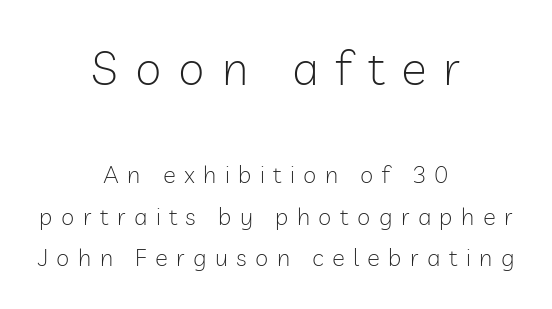
The image shows 48 px light sans-serif type, upright; set centered, line spacing 1.74x, unusually wide letter spacing (+0.35 em), not underlined; the first (top) block is 2.0x larger; low stroke contrast and a medium x-height.
